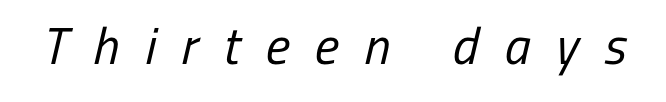
The image shows 52 px regular-weight, condensed sans-serif type; set unusually wide letter spacing (+0.49 em), not underlined; low stroke contrast and a medium x-height.
